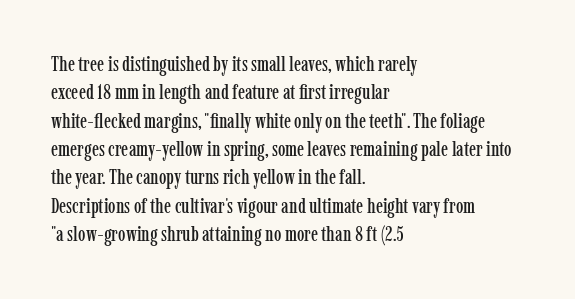
{"italic": "no", "underline": "no", "align": "left", "line_spacing": "normal", "line_spacing_ratio": 1.35, "letter_spacing": "normal", "letter_spacing_em": 0.0, "glyph_px": 21}
